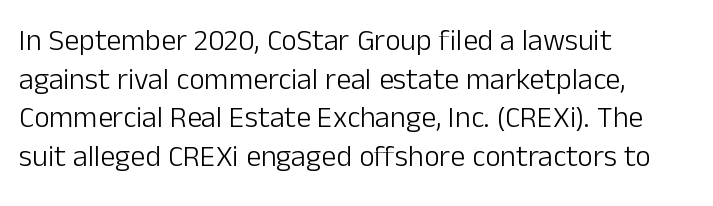
Here the designer chose a conventional face with non-uniform glyph widths. Plain, unruled lines of type. All the whitespace from short lines collects on the right. Note: no serifs on the glyphs. Characters follow at the spacing the type designer built in.
